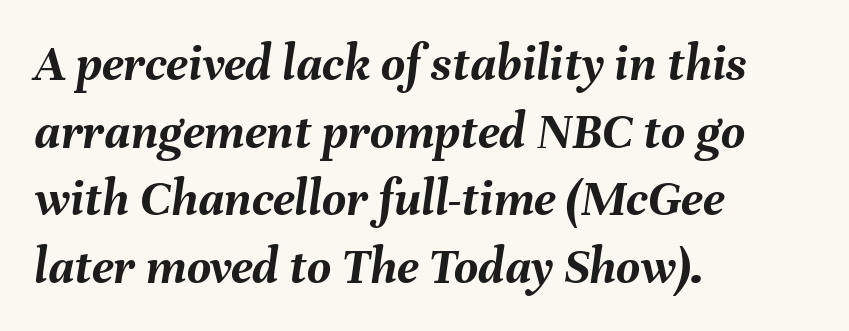
{"italic": "yes", "lean": "right", "slant_degrees": 8, "bold": "yes", "weight": "semibold", "width": "normal", "stroke_contrast": "medium", "x_height": "medium", "monospaced": "no", "underline": "no", "align": "left", "line_spacing": "normal", "line_spacing_ratio": 1.3, "letter_spacing": "normal", "letter_spacing_em": 0.0, "glyph_px": 52}
